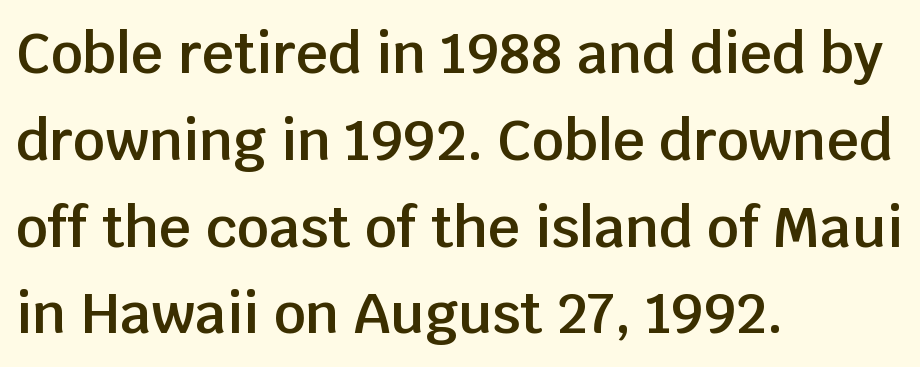
{"serif": "no", "italic": "no", "bold": "semi", "weight": "semibold", "width": "normal", "stroke_contrast": "low", "x_height": "large", "monospaced": "no", "underline": "no", "align": "left", "line_spacing": "normal", "line_spacing_ratio": 1.55, "letter_spacing": "normal", "letter_spacing_em": 0.0, "glyph_px": 56}
